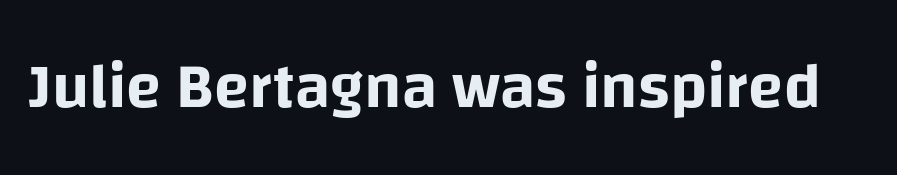
The image shows 64 px sans-serif type, upright; set normal letter spacing, not underlined; low stroke contrast and a large x-height.
